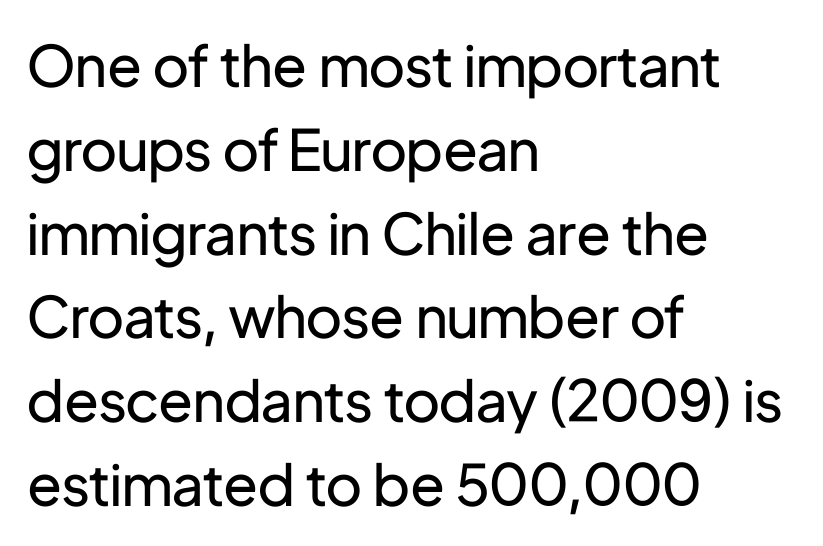
No word sits above an underline. The designer went with a sans here, leaving each stem footless. A typesetter would call this proportional, since set widths differ per character. The rendering keeps characters at their native spacing.
